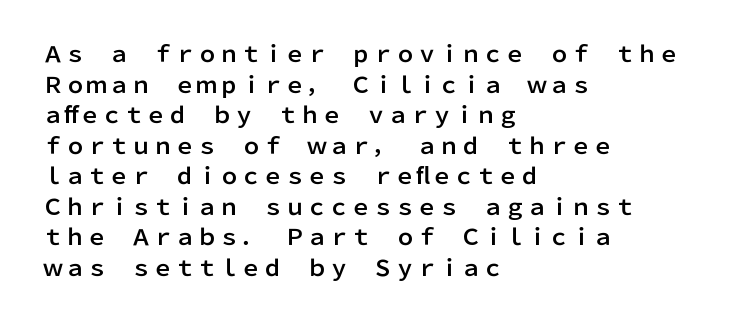
If you drew a line through each stem, it would be perfectly vertical. Honestly, the letter spacing is just normal — you wouldn't notice it. The words here are not underlined. Notice how the passage keeps a crisp vertical edge on the left only. Interline gaps are of average width in this sample.
